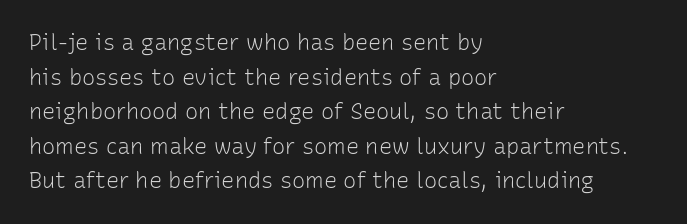
Which margin do the lines hug? The left one — the right edge is uneven. This is roman type, the default non-slanted kind. Summary of vertical rhythm: regular, with standard interline spacing. These glyphs show unthickened strokes, regular width or finer. The rendering keeps characters at their native spacing. The gap between lines stays unmarked.
